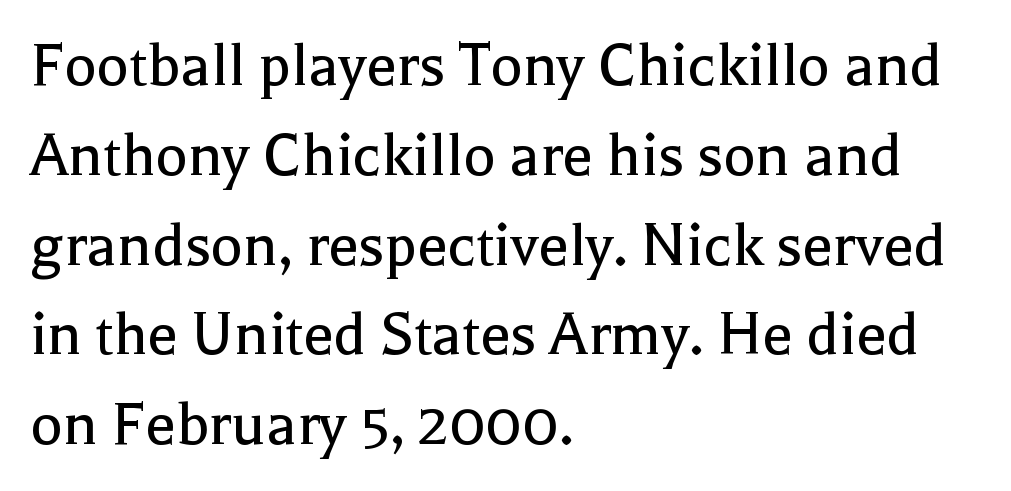
The image shows 68 px regular-weight serif type, upright; set left-aligned, normal line spacing (1.32x), normal letter spacing, not underlined; a medium x-height.
